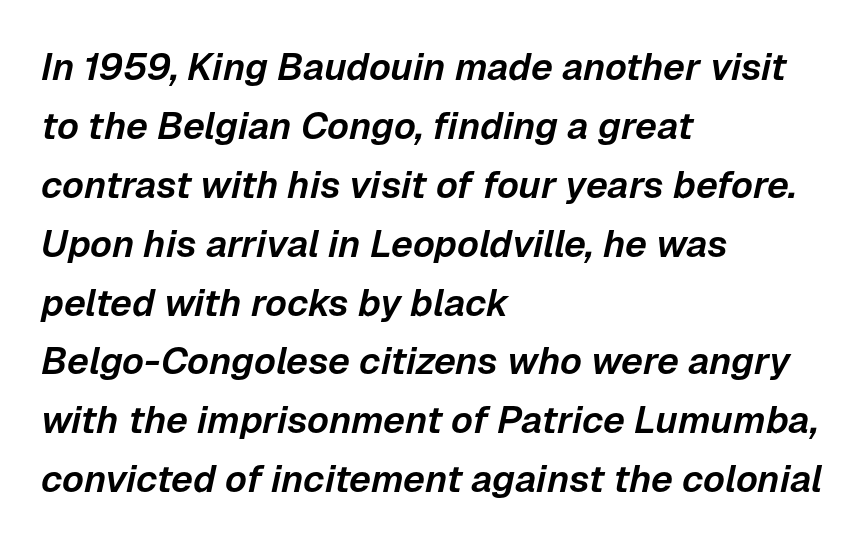
The image shows 38 px text type, italic (leaning right); set left-aligned, normal line spacing (1.55x), normal letter spacing, not underlined; low stroke contrast and a medium x-height.
